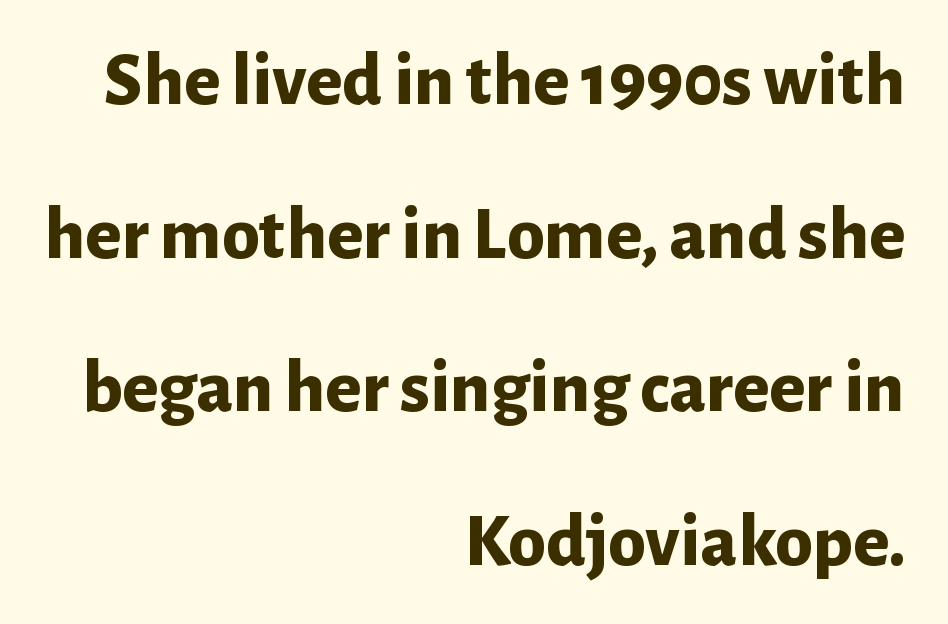
The image shows 76 px bold sans-serif type, upright; set right-aligned, loose line spacing (2.02x), normal letter spacing, not underlined; low stroke contrast and a medium x-height.
